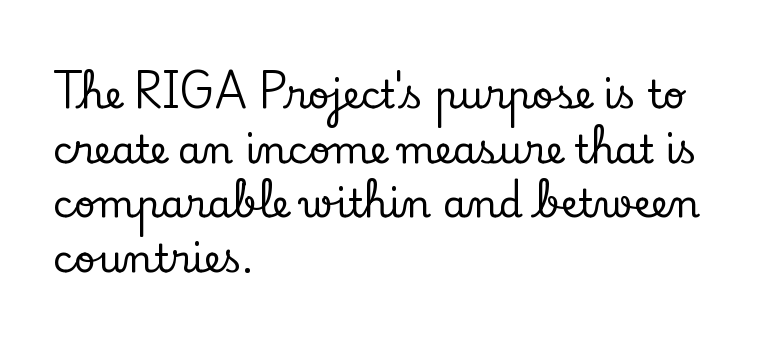
{"italic": "no", "width": "normal", "stroke_contrast": "low", "x_height": "small", "monospaced": "no", "underline": "no", "align": "left", "line_spacing": "normal", "line_spacing_ratio": 1.44, "letter_spacing": "normal", "letter_spacing_em": 0.0, "glyph_px": 38}
